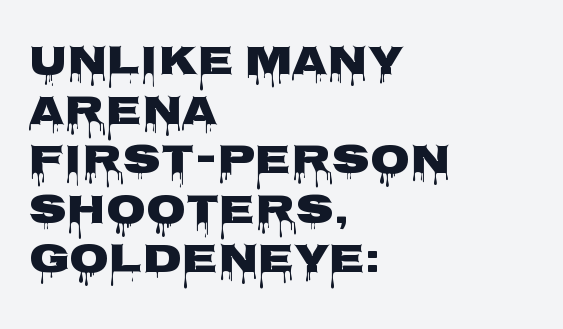
The image shows 41 px wide sans-serif type, upright; set left-aligned, line spacing 1.21x, normal letter spacing, not underlined; low stroke contrast and a large x-height.
